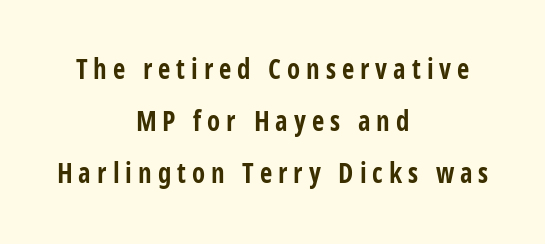
The image shows 27 px bold type, upright; set centered, loose line spacing (1.93x), unusually wide letter spacing (+0.22 em), not underlined.
